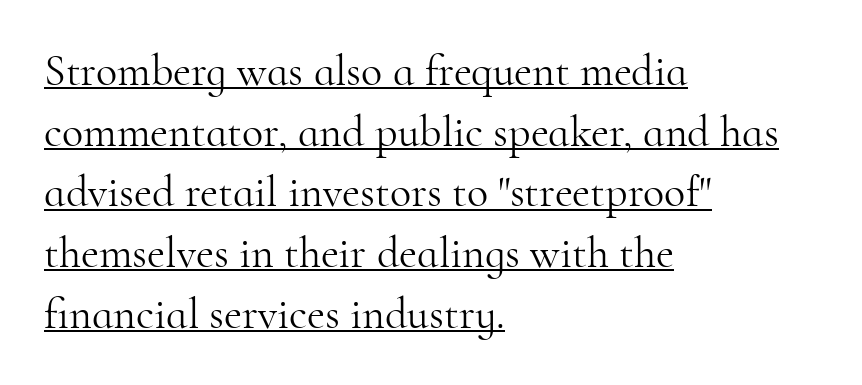
The image shows 44 px light serif type, upright; set left-aligned, normal line spacing (1.38x), normal letter spacing, underlined; high stroke contrast and a small x-height.
